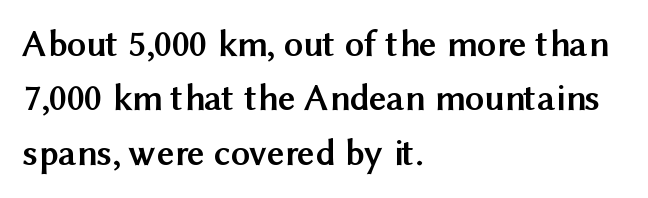
Q: Is the text bold? A: Yes.
Q: Is the text italic (slanted)? A: No, it is upright.
Q: Is the typeface a serif or a sans-serif typeface? A: Sans-serif.
Q: Is the text underlined? A: No.
Q: How is the paragraph aligned? A: Left-aligned.
Q: Is the spacing between letters normal or unusually wide? A: Normal.
Q: Is the spacing between lines tight, normal or loose? A: Normal.
Q: Width (condensed, normal, or wide)? A: Normal.
Q: Stroke contrast? A: Medium.
Q: x-height? A: Medium.
Q: Monospaced? A: No.
